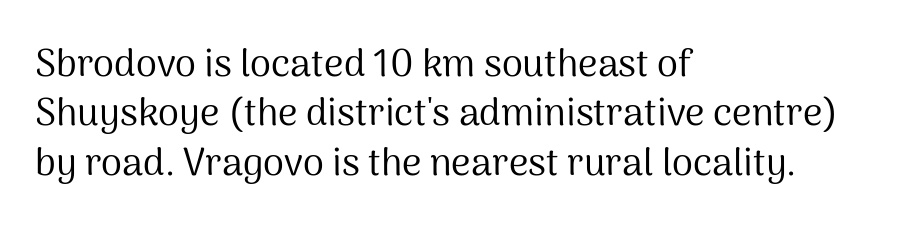
The image shows 38 px regular-weight sans-serif type, upright; set left-aligned, normal line spacing (1.3x), normal letter spacing, not underlined; medium stroke contrast and a medium x-height.
